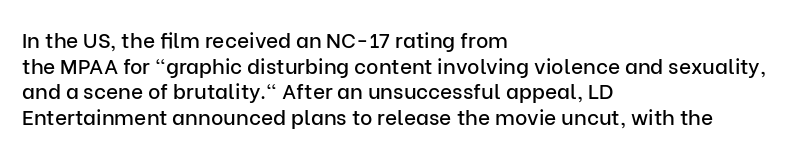
The image shows 21 px text type, upright; set left-aligned, line spacing 1.22x, normal letter spacing, not underlined.
